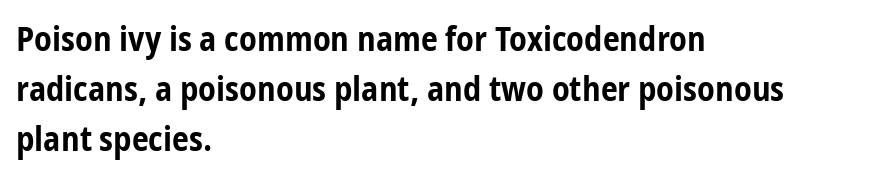
The image shows 34 px bold, condensed sans-serif type, upright; set left-aligned, normal line spacing (1.47x), normal letter spacing, not underlined; low stroke contrast and a medium x-height.
